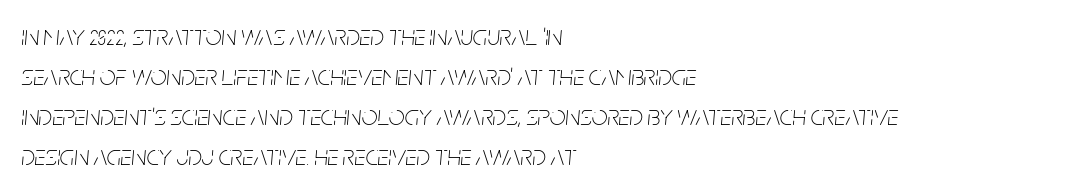
{"italic": "yes", "lean": "right", "slant_degrees": 5, "bold": "no", "weight": "thin", "width": "condensed", "stroke_contrast": "low", "x_height": "large", "monospaced": "no", "underline": "no", "align": "left", "line_spacing": "normal", "line_spacing_ratio": 1.43, "letter_spacing": "normal", "letter_spacing_em": 0.0, "glyph_px": 28}
